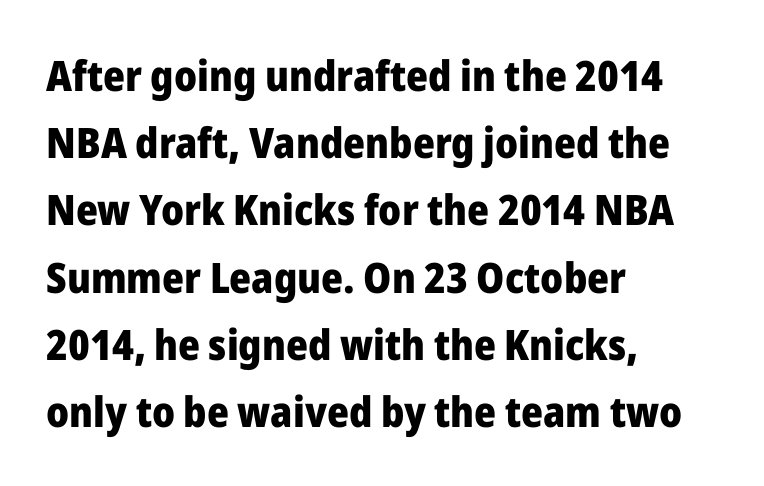
Q: Is the text bold? A: Yes.
Q: Is the text italic (slanted)? A: No, it is upright.
Q: Is the typeface a serif or a sans-serif typeface? A: Sans-serif.
Q: Is the text underlined? A: No.
Q: How is the paragraph aligned? A: Left-aligned.
Q: Is the spacing between letters normal or unusually wide? A: Normal.
Q: Is the spacing between lines tight, normal or loose? A: Normal.
Q: Width (condensed, normal, or wide)? A: Normal.
Q: Stroke contrast? A: Low.
Q: x-height? A: Medium.
Q: Monospaced? A: No.
